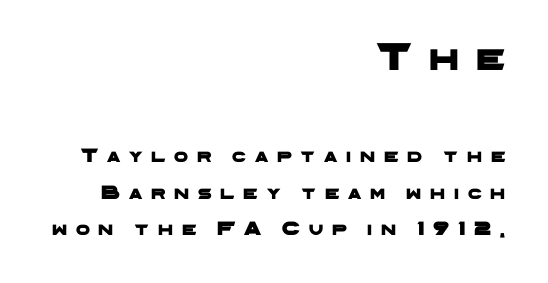
Q: Is the typeface a serif or a sans-serif typeface? A: Sans-serif.
Q: Is the text underlined? A: No.
Q: How is the paragraph aligned? A: Right-aligned.
Q: Is the spacing between letters normal or unusually wide? A: Unusually wide.
Q: Which block of text is set in a larger size, the first (top) or the second (bottom)? A: The first (top) one.
Q: Width (condensed, normal, or wide)? A: Wide.
Q: Stroke contrast? A: Low.
Q: x-height? A: Medium.
Q: Monospaced? A: No.
